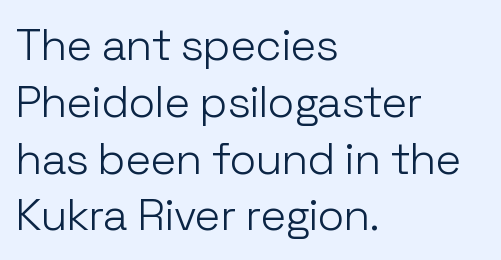
Q: Is the text bold? A: No.
Q: Is the text italic (slanted)? A: No, it is upright.
Q: Is the typeface a serif or a sans-serif typeface? A: Sans-serif.
Q: Is the text underlined? A: No.
Q: How is the paragraph aligned? A: Left-aligned.
Q: Is the spacing between letters normal or unusually wide? A: Normal.
Q: Is the spacing between lines tight, normal or loose? A: Normal.
Q: Width (condensed, normal, or wide)? A: Normal.
Q: Stroke contrast? A: Low.
Q: x-height? A: Medium.
Q: Monospaced? A: No.
